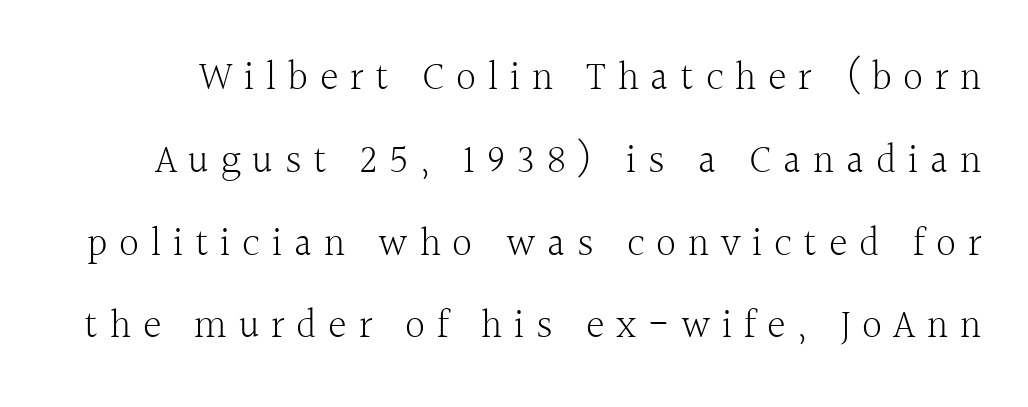
Q: Is the text bold? A: No.
Q: Is the text italic (slanted)? A: No, it is upright.
Q: Is the typeface a serif or a sans-serif typeface? A: Serif.
Q: Is the text underlined? A: No.
Q: Is the spacing between letters normal or unusually wide? A: Unusually wide.
Q: Is the spacing between lines tight, normal or loose? A: Loose.
Q: Width (condensed, normal, or wide)? A: Normal.
Q: x-height? A: Medium.
Q: Monospaced? A: No.
